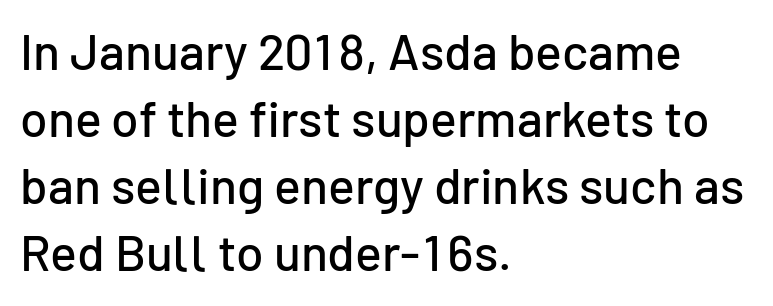
Q: Is the text italic (slanted)? A: No, it is upright.
Q: Is the typeface a serif or a sans-serif typeface? A: Sans-serif.
Q: Is the text underlined? A: No.
Q: How is the paragraph aligned? A: Left-aligned.
Q: Is the spacing between letters normal or unusually wide? A: Normal.
Q: Is the spacing between lines tight, normal or loose? A: Normal.
Q: Width (condensed, normal, or wide)? A: Normal.
Q: Stroke contrast? A: Low.
Q: x-height? A: Medium.
Q: Monospaced? A: No.
